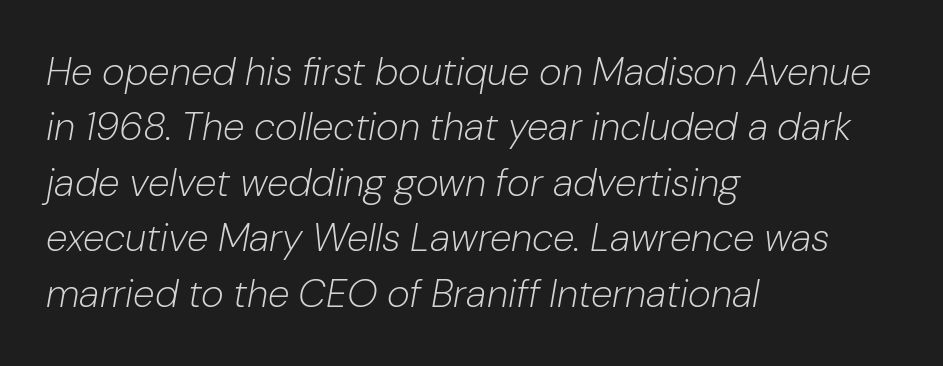
{"italic": "yes", "lean": "right", "slant_degrees": 10, "bold": "no", "weight": "light", "width": "normal", "stroke_contrast": "low", "x_height": "medium", "monospaced": "no", "underline": "no", "align": "left", "line_spacing": "normal", "line_spacing_ratio": 1.42, "letter_spacing": "normal", "letter_spacing_em": 0.0, "glyph_px": 39}
